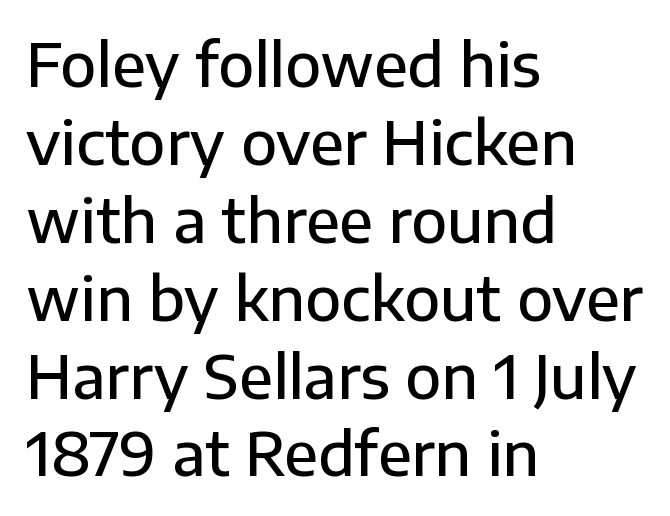
The image shows 59 px semibold sans-serif type, upright; set left-aligned, normal line spacing (1.32x), normal letter spacing, not underlined; low stroke contrast and a medium x-height.
